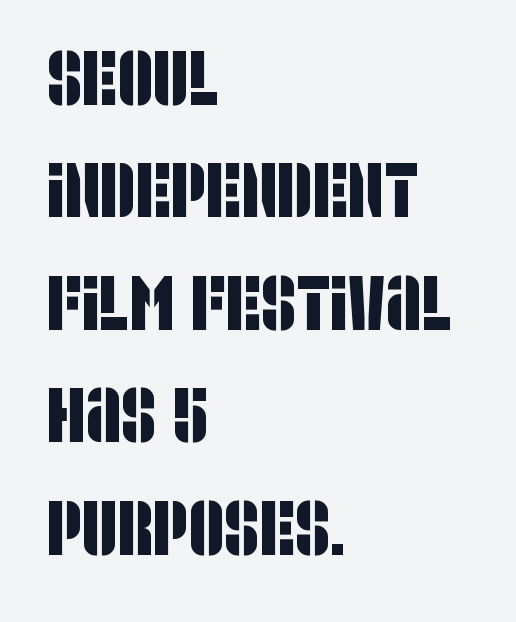
Q: Is the typeface a serif or a sans-serif typeface? A: Sans-serif.
Q: Is the text underlined? A: No.
Q: How is the paragraph aligned? A: Left-aligned.
Q: Is the spacing between letters normal or unusually wide? A: Normal.
Q: Is the spacing between lines tight, normal or loose? A: Normal.
Q: Width (condensed, normal, or wide)? A: Condensed.
Q: Stroke contrast? A: Low.
Q: x-height? A: Large.
Q: Monospaced? A: No.
